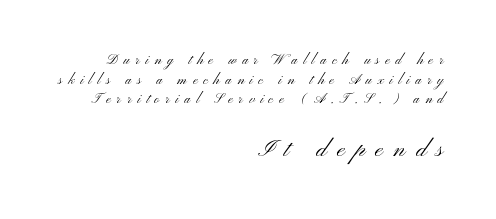
Q: Is the text bold? A: No.
Q: Is the text italic (slanted)? A: Yes.
Q: Is the typeface a serif or a sans-serif typeface? A: Sans-serif.
Q: Is the text underlined? A: No.
Q: How is the paragraph aligned? A: Right-aligned.
Q: Is the spacing between letters normal or unusually wide? A: Unusually wide.
Q: Which block of text is set in a larger size, the first (top) or the second (bottom)? A: The second (bottom) one.
Q: Width (condensed, normal, or wide)? A: Wide.
Q: Stroke contrast? A: Medium.
Q: x-height? A: Small.
Q: Monospaced? A: No.
